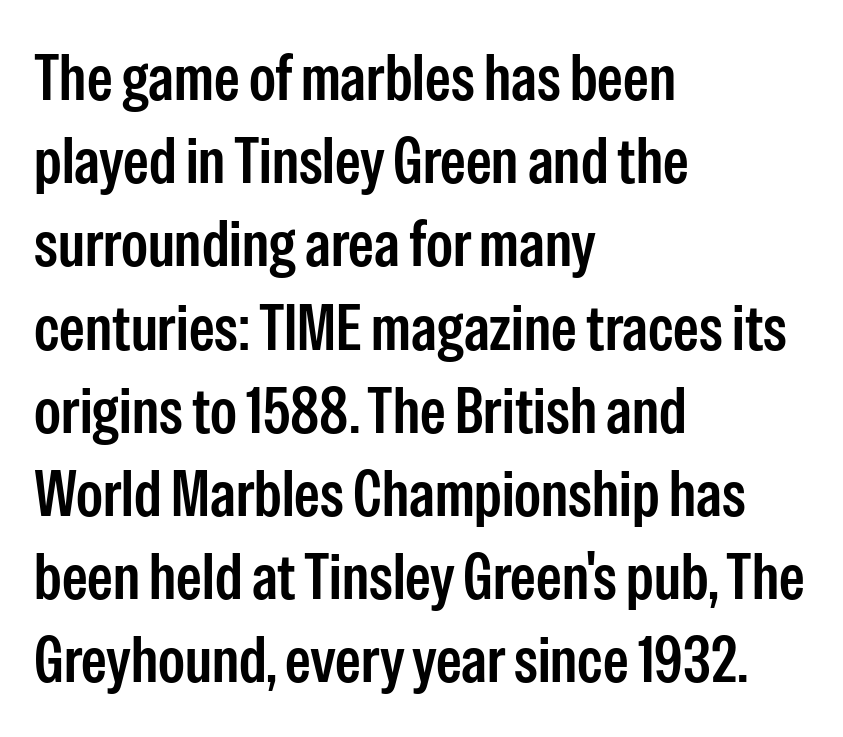
The image shows 65 px condensed sans-serif type, upright; set left-aligned, normal line spacing (1.28x), normal letter spacing, not underlined; low stroke contrast and a medium x-height.
